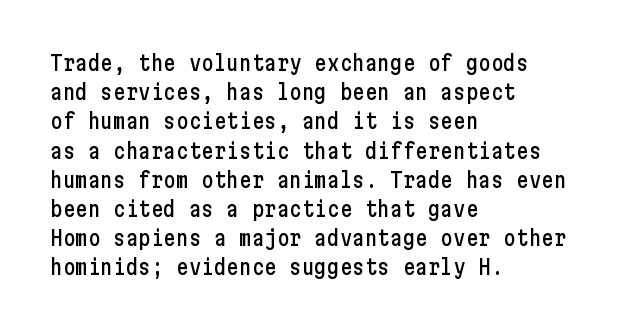
Q: Is the text italic (slanted)? A: No, it is upright.
Q: Is the text underlined? A: No.
Q: How is the paragraph aligned? A: Left-aligned.
Q: Is the spacing between letters normal or unusually wide? A: Normal.
Q: Is the spacing between lines tight, normal or loose? A: Normal.
